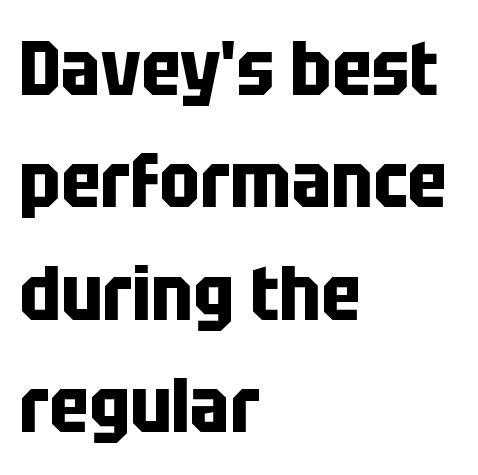
Q: Is the text bold? A: Yes.
Q: Is the text italic (slanted)? A: No, it is upright.
Q: Is the typeface a serif or a sans-serif typeface? A: Sans-serif.
Q: Is the text underlined? A: No.
Q: How is the paragraph aligned? A: Left-aligned.
Q: Is the spacing between letters normal or unusually wide? A: Normal.
Q: Is the spacing between lines tight, normal or loose? A: Normal.
Q: Width (condensed, normal, or wide)? A: Condensed.
Q: Stroke contrast? A: Low.
Q: x-height? A: Large.
Q: Monospaced? A: No.
